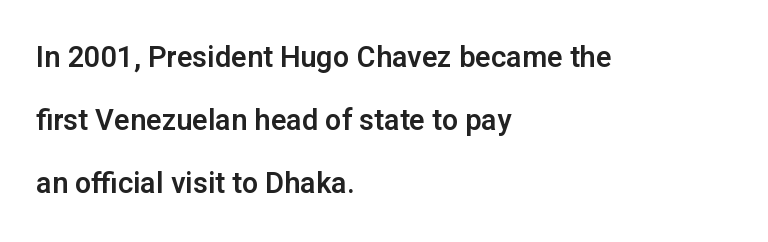
Q: Is the text italic (slanted)? A: No, it is upright.
Q: Is the typeface a serif or a sans-serif typeface? A: Sans-serif.
Q: Is the text underlined? A: No.
Q: How is the paragraph aligned? A: Left-aligned.
Q: Is the spacing between letters normal or unusually wide? A: Normal.
Q: Is the spacing between lines tight, normal or loose? A: Loose.
Q: Width (condensed, normal, or wide)? A: Normal.
Q: Stroke contrast? A: Low.
Q: x-height? A: Medium.
Q: Monospaced? A: No.
